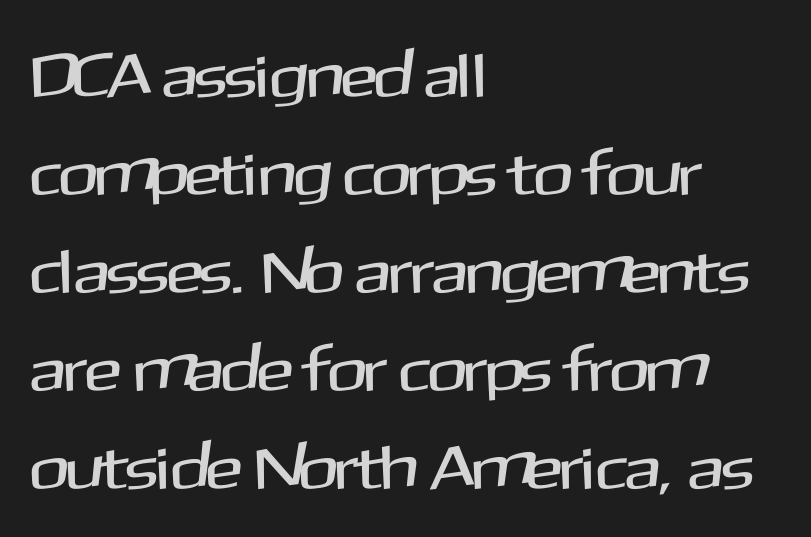
The image shows 62 px sans-serif type, upright; set left-aligned, normal line spacing (1.58x), normal letter spacing, not underlined; medium stroke contrast and a medium x-height.
